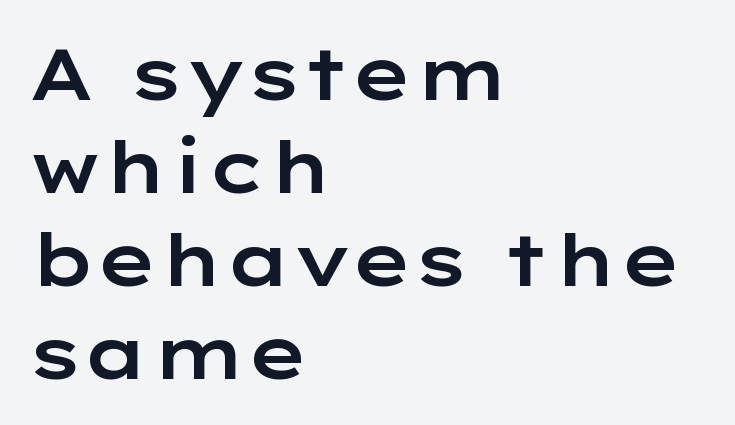
The image shows 72 px wide sans-serif type, upright; set left-aligned, normal line spacing (1.29x), normal letter spacing, not underlined; low stroke contrast and a medium x-height.
